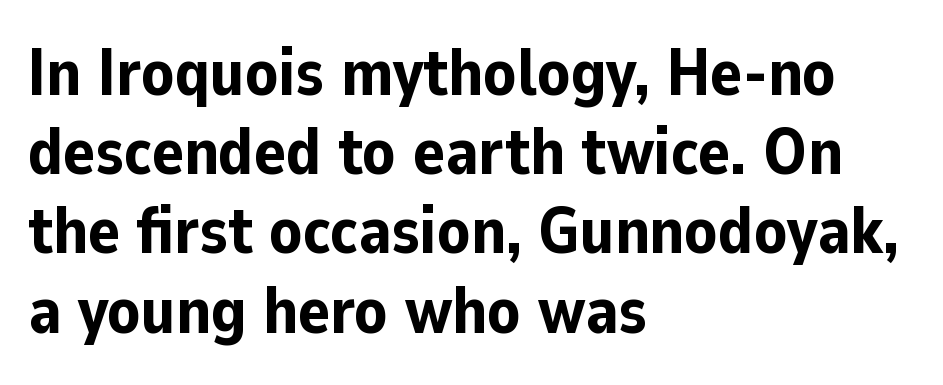
{"serif": "no", "italic": "no", "bold": "yes", "weight": "bold", "width": "normal", "stroke_contrast": "low", "x_height": "medium", "monospaced": "no", "underline": "no", "align": "left", "line_spacing_ratio": 1.2, "letter_spacing": "normal", "letter_spacing_em": 0.0, "glyph_px": 66}
